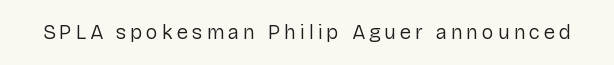
The image shows 20 px text type, upright; set unusually wide letter spacing (+0.2 em), not underlined.
